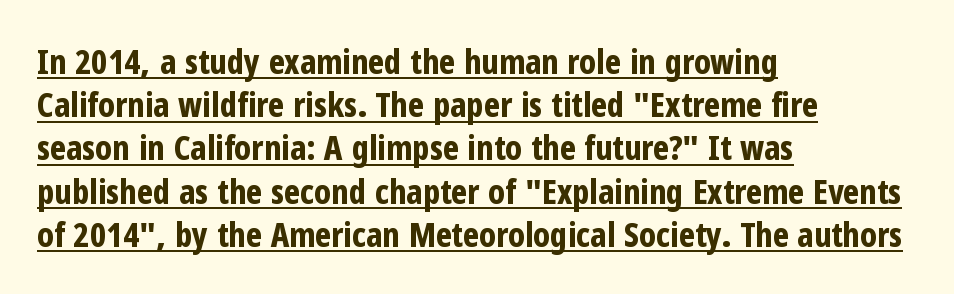
{"serif": "no", "italic": "no", "bold": "yes", "weight": "bold", "width": "condensed", "stroke_contrast": "low", "x_height": "medium", "monospaced": "no", "underline": "yes", "align": "left", "line_spacing": "normal", "line_spacing_ratio": 1.27, "letter_spacing": "normal", "letter_spacing_em": 0.0, "glyph_px": 34}
